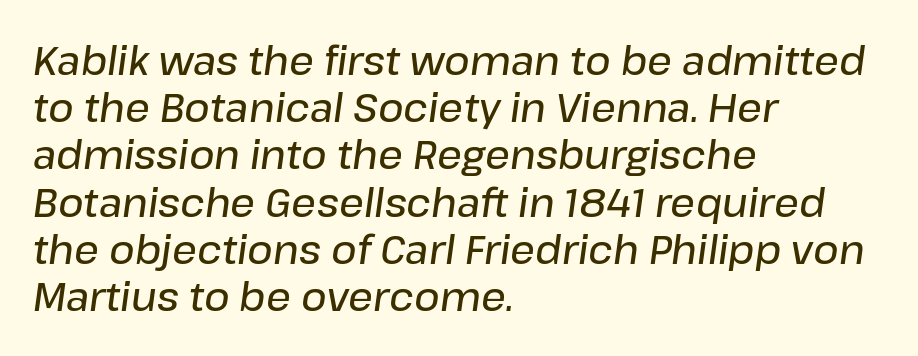
{"italic": "yes", "lean": "right", "slant_degrees": 8, "bold": "semi", "weight": "semibold", "width": "normal", "stroke_contrast": "low", "x_height": "medium", "monospaced": "no", "underline": "no", "align": "left", "line_spacing_ratio": 1.21, "letter_spacing": "normal", "letter_spacing_em": 0.0, "glyph_px": 39}
